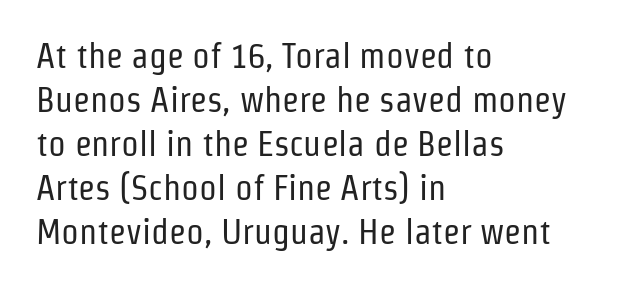
{"serif": "no", "italic": "no", "bold": "no", "weight": "regular", "width": "condensed", "stroke_contrast": "low", "x_height": "medium", "monospaced": "no", "underline": "no", "align": "left", "line_spacing": "normal", "line_spacing_ratio": 1.26, "letter_spacing": "normal", "letter_spacing_em": 0.0, "glyph_px": 35}
